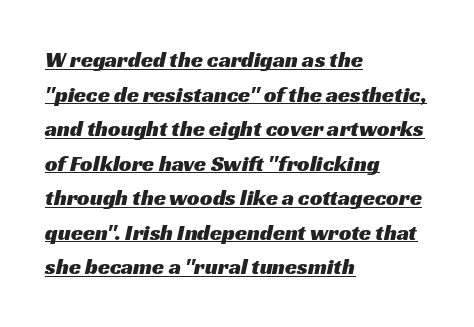
{"underline": "yes", "align": "left", "line_spacing": "normal", "line_spacing_ratio": 1.57, "letter_spacing": "normal", "letter_spacing_em": 0.0, "glyph_px": 22}
